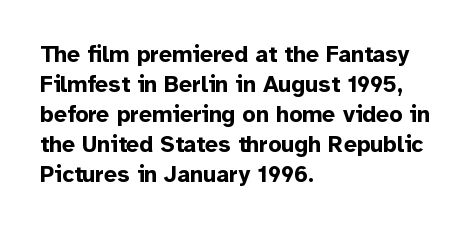
The image shows 23 px bold type, upright; set left-aligned, normal line spacing (1.3x), normal letter spacing, not underlined.
